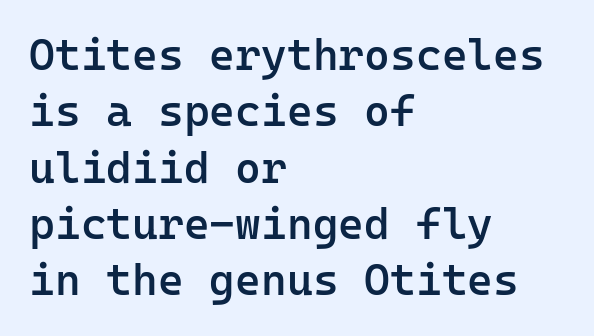
The image shows 44 px semibold sans-serif type, upright, monospaced; set left-aligned, normal line spacing (1.28x), normal letter spacing, not underlined; low stroke contrast and a medium x-height.
